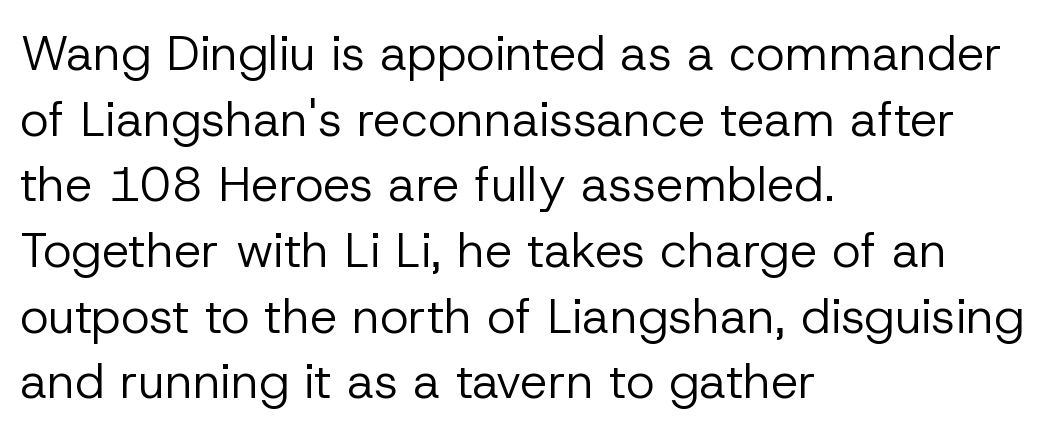
The image shows 49 px regular-weight sans-serif type, upright; set left-aligned, normal line spacing (1.34x), normal letter spacing, not underlined; low stroke contrast and a medium x-height.
